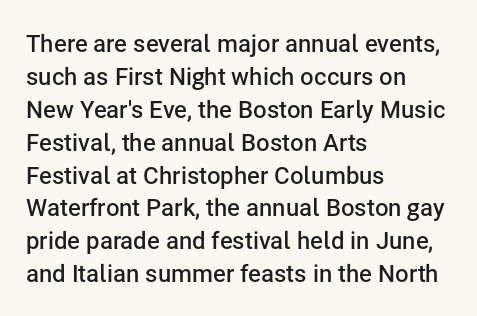
Leading: standard. The passage shown is semibold, sitting just below true bold. Descenders are the only things crossing below the line. Inter-character spacing is left at the font's built-in metrics. Notice how the stems are strictly vertical — no italics here.
